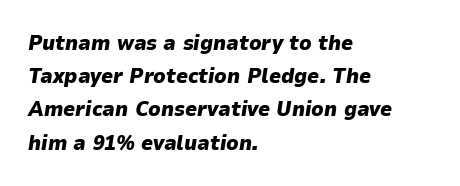
The image shows 21 px bold type, italic (leaning right); set left-aligned, normal line spacing (1.58x), normal letter spacing, not underlined.
